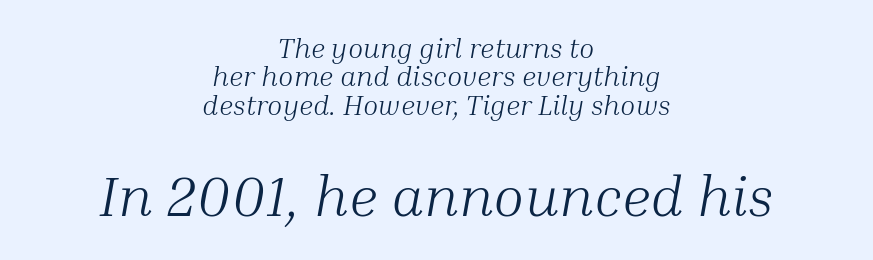
The paragraph shown floats in the horizontal middle. The more generous point size was reserved for the lower chunk. Glance below the letters and you will spot only blank space. Is the stroke heavy? The answer is a plain regular-or-lighter.
